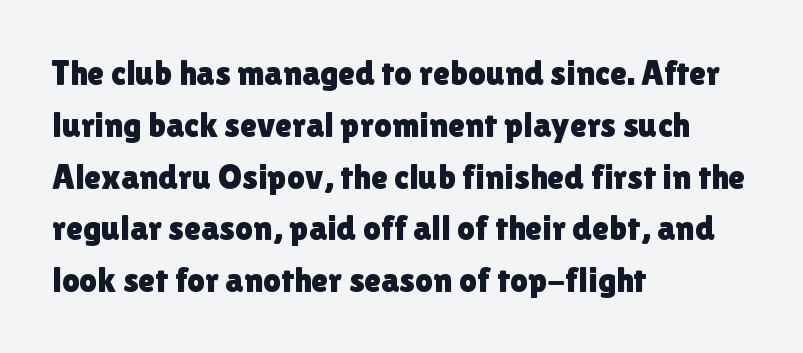
Q: Is the text italic (slanted)? A: No, it is upright.
Q: Is the typeface a serif or a sans-serif typeface? A: Sans-serif.
Q: Is the text underlined? A: No.
Q: How is the paragraph aligned? A: Left-aligned.
Q: Is the spacing between letters normal or unusually wide? A: Normal.
Q: Is the spacing between lines tight, normal or loose? A: Normal.
Q: Width (condensed, normal, or wide)? A: Normal.
Q: Stroke contrast? A: Low.
Q: x-height? A: Medium.
Q: Monospaced? A: No.
